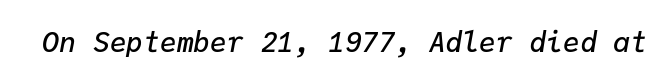
There is no visible air inserted between adjacent glyphs. Looking at the ascenders, they clearly lean. A typesetter would call this monospace, since all characters share one set width. In terms of weight, the rendering is demibold, just under bold. Lines of text with bare space underneath.
